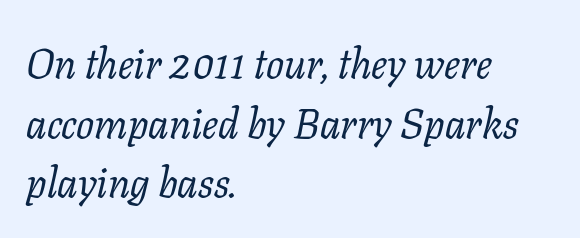
{"serif": "yes", "italic": "yes", "lean": "right", "slant_degrees": 11, "bold": "no", "weight": "regular", "width": "normal", "stroke_contrast": "low", "x_height": "medium", "monospaced": "no", "underline": "no", "align": "left", "line_spacing": "normal", "line_spacing_ratio": 1.42, "letter_spacing": "normal", "letter_spacing_em": 0.0, "glyph_px": 42}
